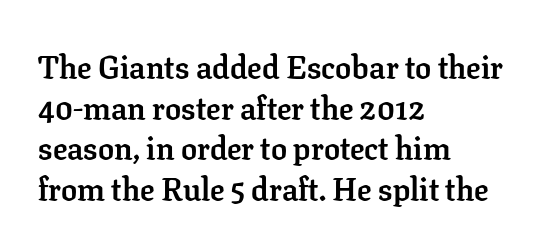
Looks like regular typesetting: each glyph gets only the width it needs. Italic: no, the glyphs are upright roman. A student would call this left alignment; a typographer would say flush left, rag right. Students, note that the glyphs here touch the page at normal intervals. Plain, unruled lines of type.
